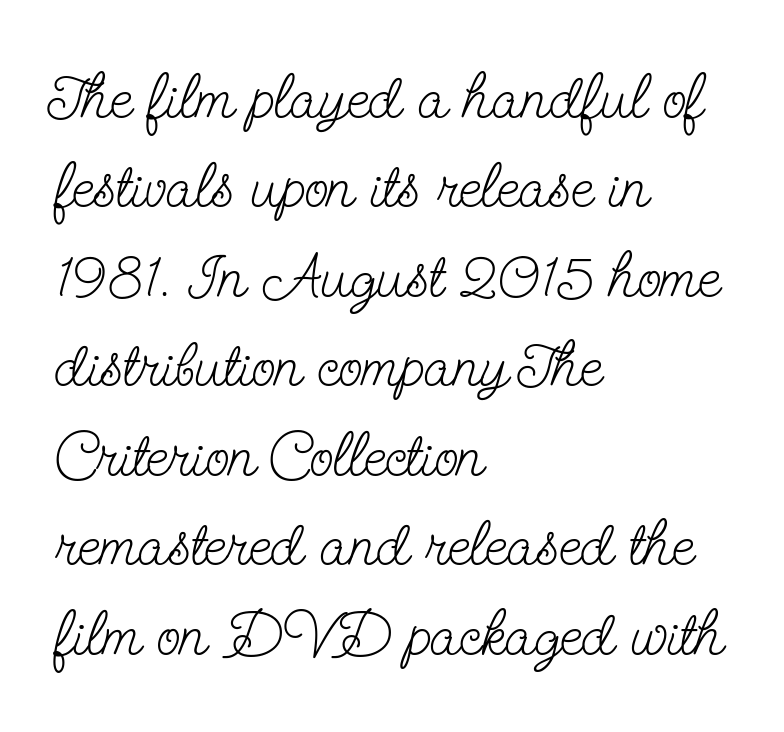
{"serif": "yes", "bold": "no", "weight": "light", "width": "condensed", "stroke_contrast": "low", "x_height": "small", "monospaced": "no", "underline": "no", "align": "left", "line_spacing": "normal", "line_spacing_ratio": 1.42, "letter_spacing": "normal", "letter_spacing_em": 0.0, "glyph_px": 63}
